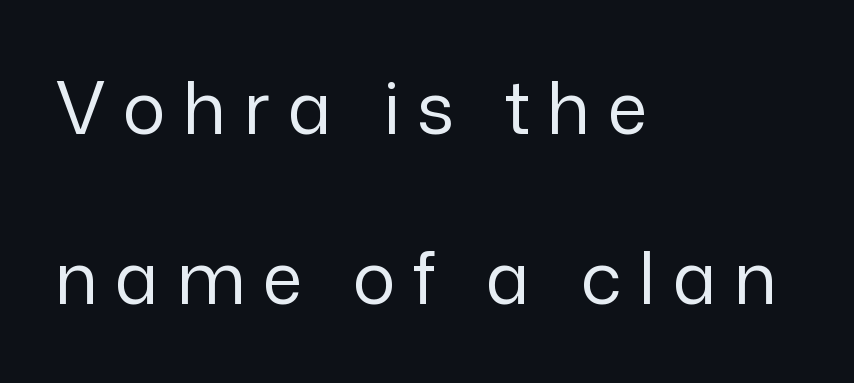
{"serif": "no", "italic": "no", "bold": "no", "weight": "regular", "width": "normal", "stroke_contrast": "low", "x_height": "medium", "monospaced": "no", "underline": "no", "align": "left", "line_spacing": "loose", "line_spacing_ratio": 2.36, "letter_spacing": "wide", "letter_spacing_em": 0.24, "glyph_px": 72}
